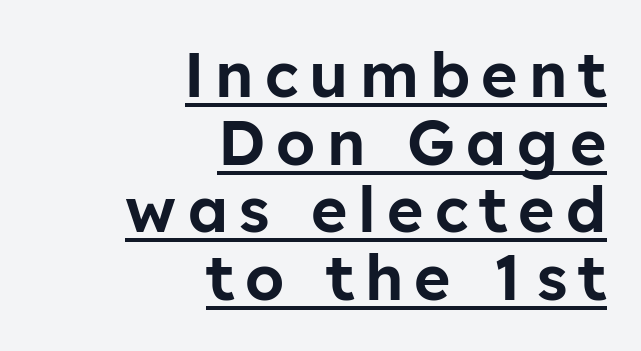
Q: Is the text italic (slanted)? A: No, it is upright.
Q: Is the typeface a serif or a sans-serif typeface? A: Sans-serif.
Q: Is the text underlined? A: Yes.
Q: How is the paragraph aligned? A: Right-aligned.
Q: Is the spacing between lines tight, normal or loose? A: Tight.
Q: Width (condensed, normal, or wide)? A: Normal.
Q: Stroke contrast? A: Low.
Q: x-height? A: Medium.
Q: Monospaced? A: No.
